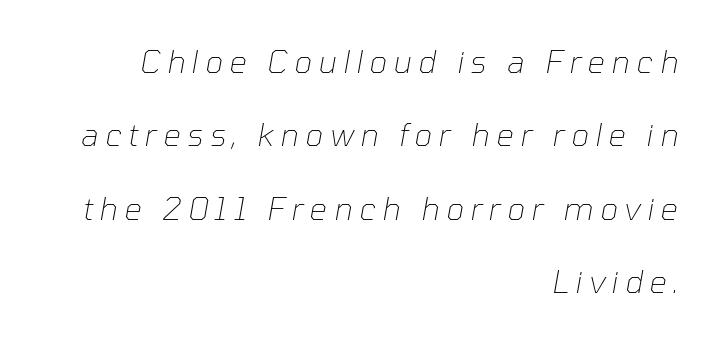
Q: Is the text bold? A: No.
Q: Is the text italic (slanted)? A: Yes, it leans right by about 10 degrees.
Q: Is the text underlined? A: No.
Q: How is the paragraph aligned? A: Right-aligned.
Q: Is the spacing between letters normal or unusually wide? A: Unusually wide.
Q: Is the spacing between lines tight, normal or loose? A: Loose.
Q: Width (condensed, normal, or wide)? A: Normal.
Q: Stroke contrast? A: Low.
Q: x-height? A: Medium.
Q: Monospaced? A: No.
